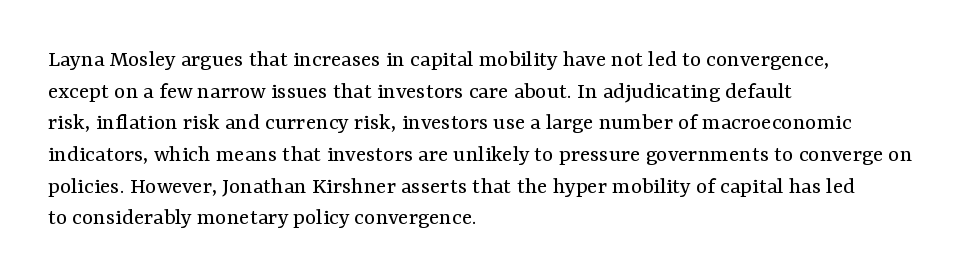
Q: Is the text bold? A: No.
Q: Is the text italic (slanted)? A: No, it is upright.
Q: Is the text underlined? A: No.
Q: How is the paragraph aligned? A: Left-aligned.
Q: Is the spacing between letters normal or unusually wide? A: Normal.
Q: Is the spacing between lines tight, normal or loose? A: Normal.
